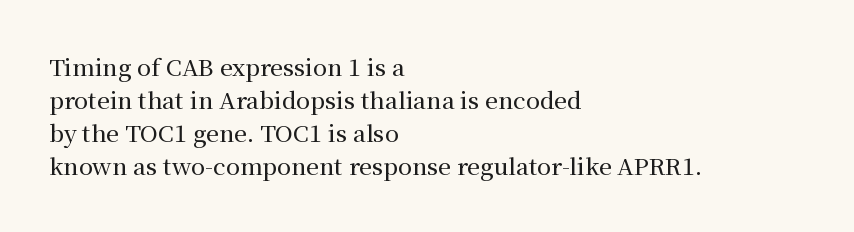
Q: Is the text italic (slanted)? A: No, it is upright.
Q: Is the text underlined? A: No.
Q: How is the paragraph aligned? A: Left-aligned.
Q: Is the spacing between letters normal or unusually wide? A: Normal.
Q: Is the spacing between lines tight, normal or loose? A: Normal.
